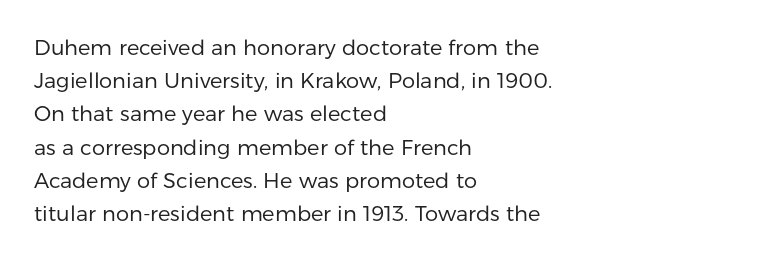
Q: Is the text bold? A: No.
Q: Is the text italic (slanted)? A: No, it is upright.
Q: Is the text underlined? A: No.
Q: How is the paragraph aligned? A: Left-aligned.
Q: Is the spacing between letters normal or unusually wide? A: Normal.
Q: Is the spacing between lines tight, normal or loose? A: Normal.
